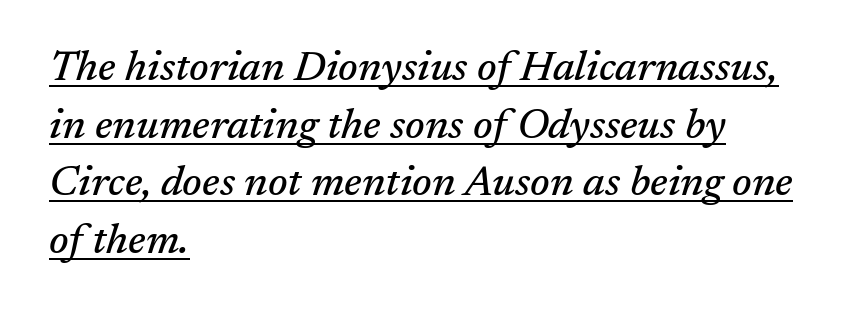
{"serif": "yes", "italic": "yes", "lean": "right", "slant_degrees": 17, "width": "normal", "stroke_contrast": "medium", "x_height": "medium", "monospaced": "no", "underline": "yes", "align": "left", "line_spacing": "normal", "line_spacing_ratio": 1.37, "letter_spacing": "normal", "letter_spacing_em": 0.0, "glyph_px": 42}
